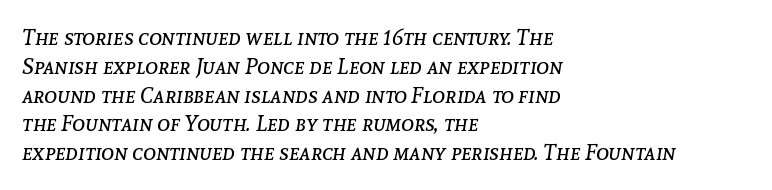
Q: Is the text bold? A: No.
Q: Is the text italic (slanted)? A: Yes, it leans right by about 8 degrees.
Q: Is the text underlined? A: No.
Q: How is the paragraph aligned? A: Left-aligned.
Q: Is the spacing between letters normal or unusually wide? A: Normal.
Q: Is the spacing between lines tight, normal or loose? A: Normal.
